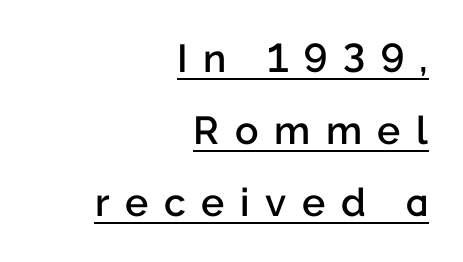
Descenders here cross a horizontal rule under the line. Look at the tracking — it's clearly loosened, letters drifting apart. A semibold gives these letters moderate extra thickness, short of bold. Grotesque or geometric, the face here clearly has no serifs. The letters advance in unequal steps, a hallmark of proportional type. This is roman type, the default non-slanted kind.
